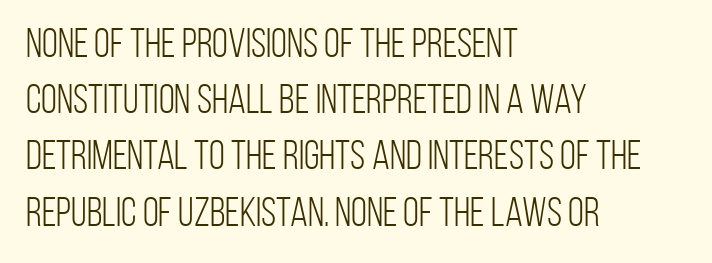
Q: Is the text bold? A: No.
Q: Is the text italic (slanted)? A: No, it is upright.
Q: Is the typeface a serif or a sans-serif typeface? A: Sans-serif.
Q: Is the text underlined? A: No.
Q: How is the paragraph aligned? A: Left-aligned.
Q: Is the spacing between letters normal or unusually wide? A: Normal.
Q: Is the spacing between lines tight, normal or loose? A: Normal.
Q: Width (condensed, normal, or wide)? A: Condensed.
Q: Stroke contrast? A: Low.
Q: x-height? A: Large.
Q: Monospaced? A: No.
